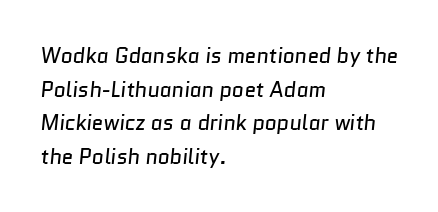
The image shows 21 px text type; set left-aligned, normal line spacing (1.6x), normal letter spacing, not underlined.
